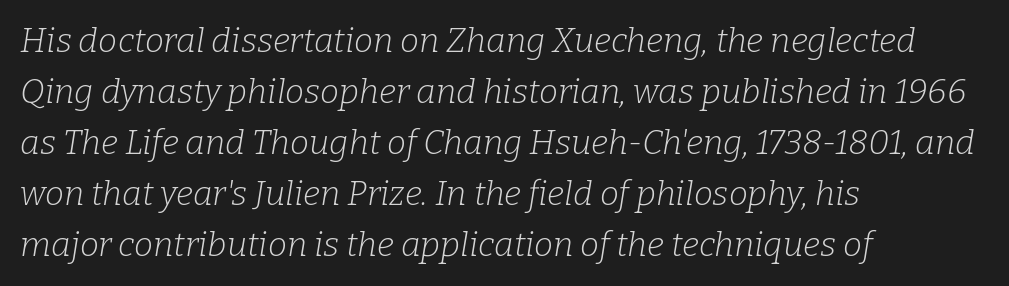
The image shows 34 px light serif type, italic (leaning right); set left-aligned, normal line spacing (1.5x), normal letter spacing, not underlined; low stroke contrast and a medium x-height.
